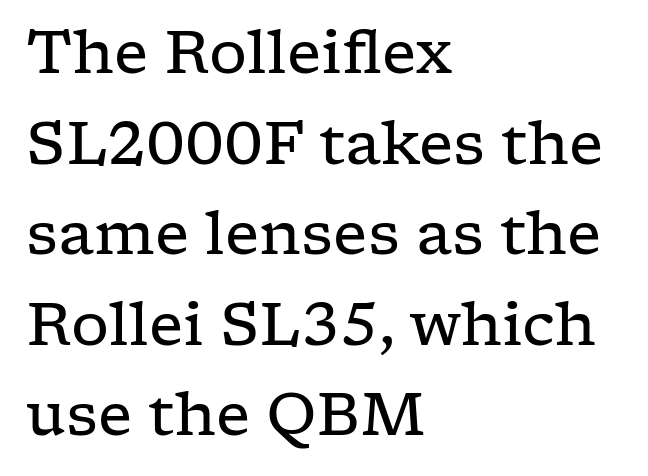
The image shows 60 px regular-weight, wide serif type, upright; set left-aligned, normal line spacing (1.51x), normal letter spacing, not underlined; low stroke contrast and a medium x-height.
